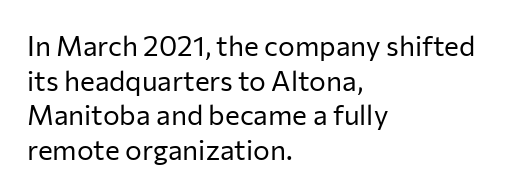
Q: Is the text bold? A: No.
Q: Is the text italic (slanted)? A: No, it is upright.
Q: Is the typeface a serif or a sans-serif typeface? A: Sans-serif.
Q: Is the text underlined? A: No.
Q: How is the paragraph aligned? A: Left-aligned.
Q: Is the spacing between letters normal or unusually wide? A: Normal.
Q: Width (condensed, normal, or wide)? A: Normal.
Q: Stroke contrast? A: Low.
Q: x-height? A: Medium.
Q: Monospaced? A: No.
